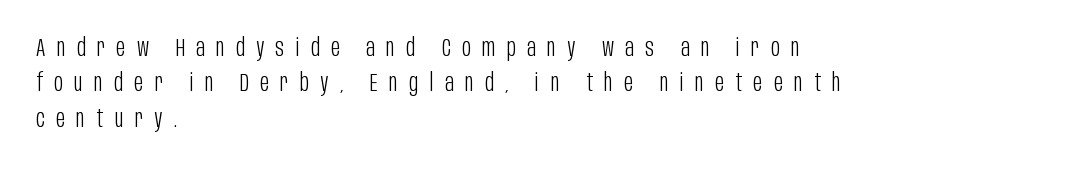
Does extra space separate the letters? Yes, quite a lot of it. The weight would be labelled regular, book, light, or lighter still. Check the space under the baseline: it is left empty. Vertical strokes here are truly vertical. Evenly set lines give the paragraph a standard silhouette.
